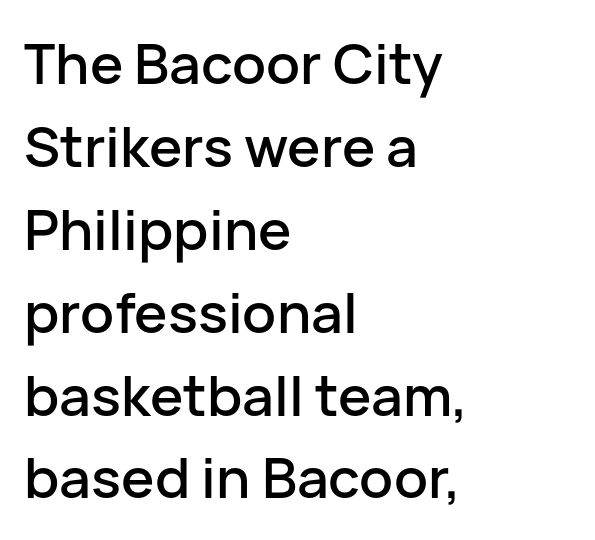
Q: Is the text italic (slanted)? A: No, it is upright.
Q: Is the typeface a serif or a sans-serif typeface? A: Sans-serif.
Q: Is the text underlined? A: No.
Q: How is the paragraph aligned? A: Left-aligned.
Q: Is the spacing between letters normal or unusually wide? A: Normal.
Q: Is the spacing between lines tight, normal or loose? A: Normal.
Q: Width (condensed, normal, or wide)? A: Normal.
Q: Stroke contrast? A: Low.
Q: x-height? A: Medium.
Q: Monospaced? A: No.
